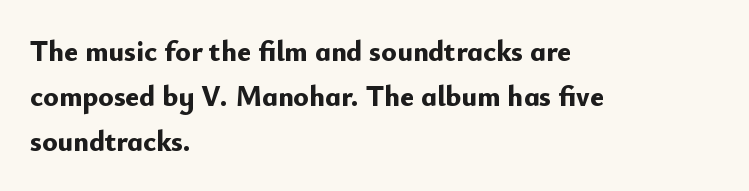
The image shows 29 px bold sans-serif type, upright; set left-aligned, normal line spacing (1.56x), normal letter spacing, not underlined; low stroke contrast and a small x-height.
